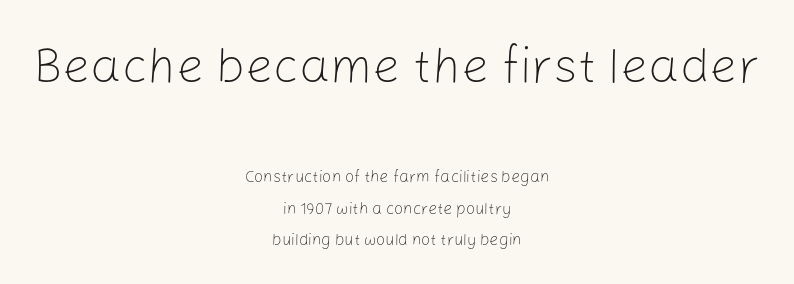
Q: Is the text bold? A: No.
Q: Is the text italic (slanted)? A: No, it is upright.
Q: Is the typeface a serif or a sans-serif typeface? A: Sans-serif.
Q: Is the text underlined? A: No.
Q: How is the paragraph aligned? A: Centered.
Q: Is the spacing between letters normal or unusually wide? A: Normal.
Q: Is the spacing between lines tight, normal or loose? A: Loose.
Q: Which block of text is set in a larger size, the first (top) or the second (bottom)? A: The first (top) one.
Q: Width (condensed, normal, or wide)? A: Normal.
Q: Stroke contrast? A: Low.
Q: x-height? A: Medium.
Q: Monospaced? A: No.
